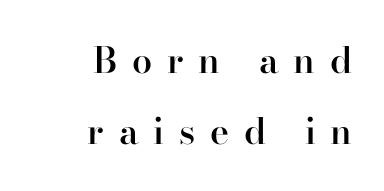
Q: Is the text bold? A: Semi-bold.
Q: Is the text italic (slanted)? A: No, it is upright.
Q: Is the typeface a serif or a sans-serif typeface? A: Serif.
Q: Is the text underlined? A: No.
Q: How is the paragraph aligned? A: Right-aligned.
Q: Is the spacing between letters normal or unusually wide? A: Unusually wide.
Q: Is the spacing between lines tight, normal or loose? A: Loose.
Q: Width (condensed, normal, or wide)? A: Normal.
Q: Stroke contrast? A: High.
Q: x-height? A: Small.
Q: Monospaced? A: No.
